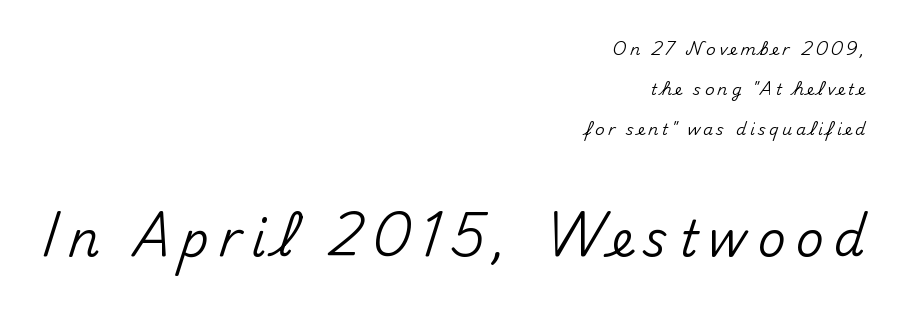
The image shows 49 px sans-serif type; set right-aligned, loose line spacing (2.5x), unusually wide letter spacing (+0.2 em), not underlined; the second (bottom) block is 3.06x larger; medium stroke contrast and a small x-height.
